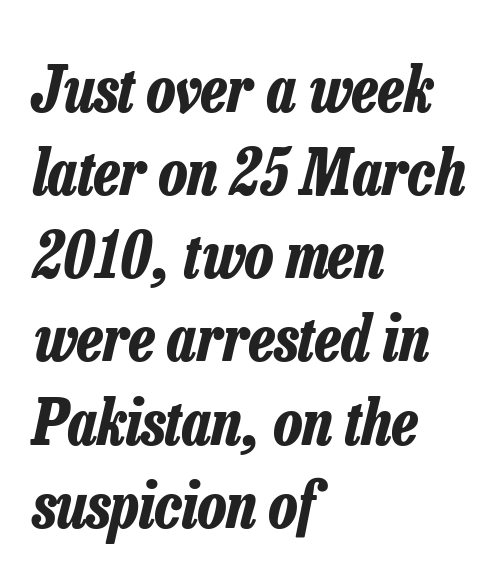
Horizontally, the lines are justified to the leading edge only. Tall strokes in this sample are angled rather than plumb. If you measured baseline to baseline, you'd find a middling distance. Bare-footed words on every line.
